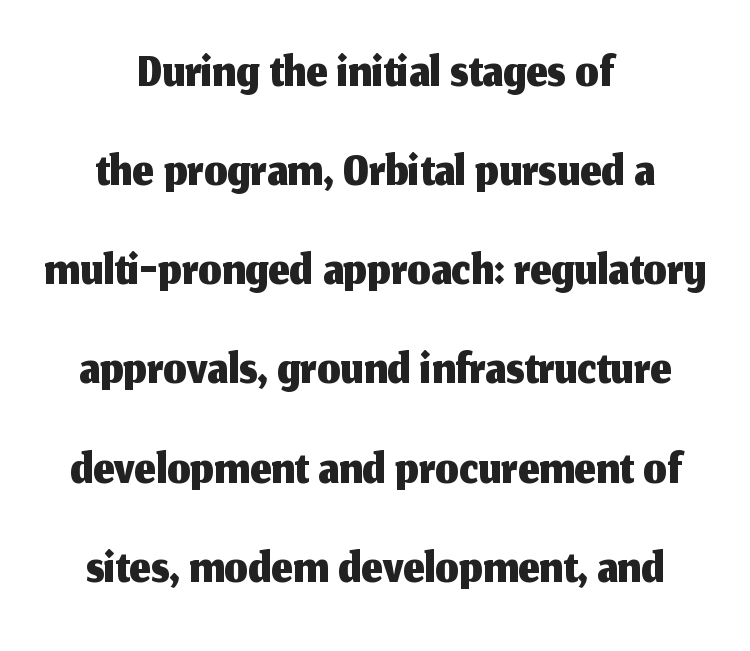
The image shows 74 px sans-serif type, upright; set centered, normal line spacing (1.34x), normal letter spacing, not underlined; medium stroke contrast and a medium x-height.
